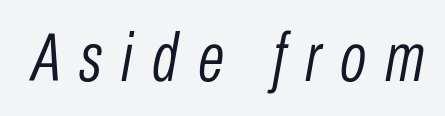
The image shows 69 px light, condensed type, italic (leaning right); set unusually wide letter spacing (+0.28 em), not underlined; low stroke contrast and a medium x-height.
